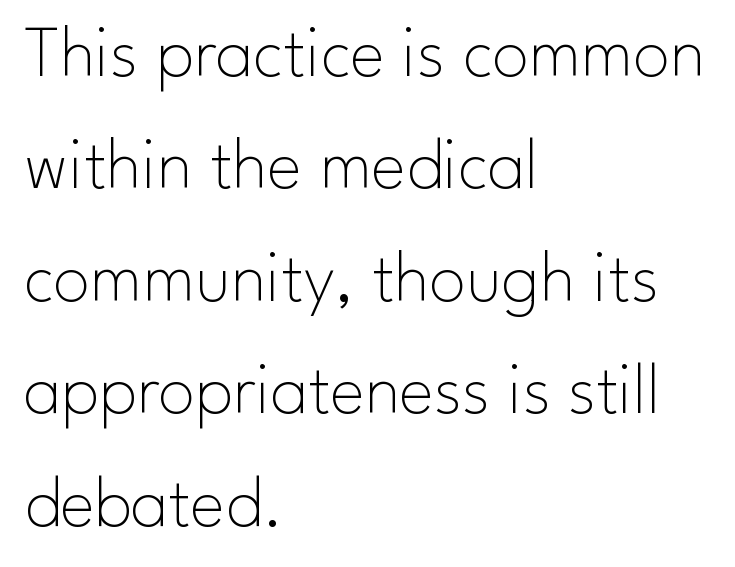
{"serif": "no", "italic": "no", "bold": "no", "weight": "thin", "width": "normal", "stroke_contrast": "low", "x_height": "small", "monospaced": "no", "underline": "no", "align": "left", "line_spacing": "normal", "line_spacing_ratio": 1.52, "letter_spacing": "normal", "letter_spacing_em": 0.0, "glyph_px": 74}
